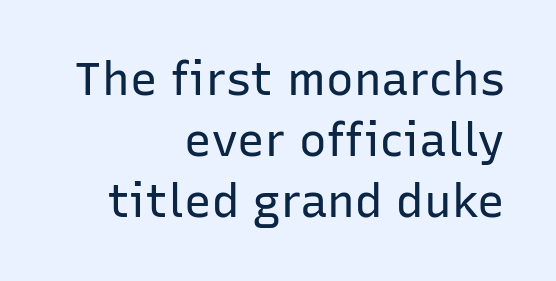
Q: Is the text bold? A: No.
Q: Is the text italic (slanted)? A: No, it is upright.
Q: Is the typeface a serif or a sans-serif typeface? A: Sans-serif.
Q: Is the text underlined? A: No.
Q: How is the paragraph aligned? A: Right-aligned.
Q: Is the spacing between letters normal or unusually wide? A: Normal.
Q: Is the spacing between lines tight, normal or loose? A: Normal.
Q: Width (condensed, normal, or wide)? A: Normal.
Q: Stroke contrast? A: Low.
Q: x-height? A: Medium.
Q: Monospaced? A: No.
